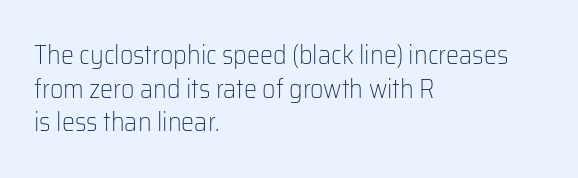
Interline gaps are of average width in this sample. In terms of posture, this sample is upright. Teacher's note: observe the even left margin — that is flush-left alignment. The cut favours lightness, reaching ordinary text weight at its darkest.
